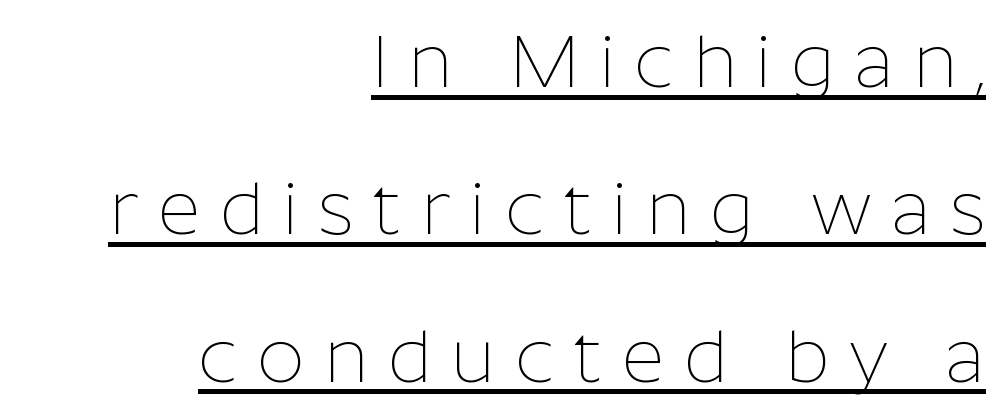
Q: Is the text bold? A: No.
Q: Is the text italic (slanted)? A: No, it is upright.
Q: Is the typeface a serif or a sans-serif typeface? A: Sans-serif.
Q: Is the text underlined? A: Yes.
Q: How is the paragraph aligned? A: Right-aligned.
Q: Is the spacing between letters normal or unusually wide? A: Unusually wide.
Q: Is the spacing between lines tight, normal or loose? A: Loose.
Q: Width (condensed, normal, or wide)? A: Normal.
Q: Stroke contrast? A: Low.
Q: x-height? A: Medium.
Q: Monospaced? A: No.
